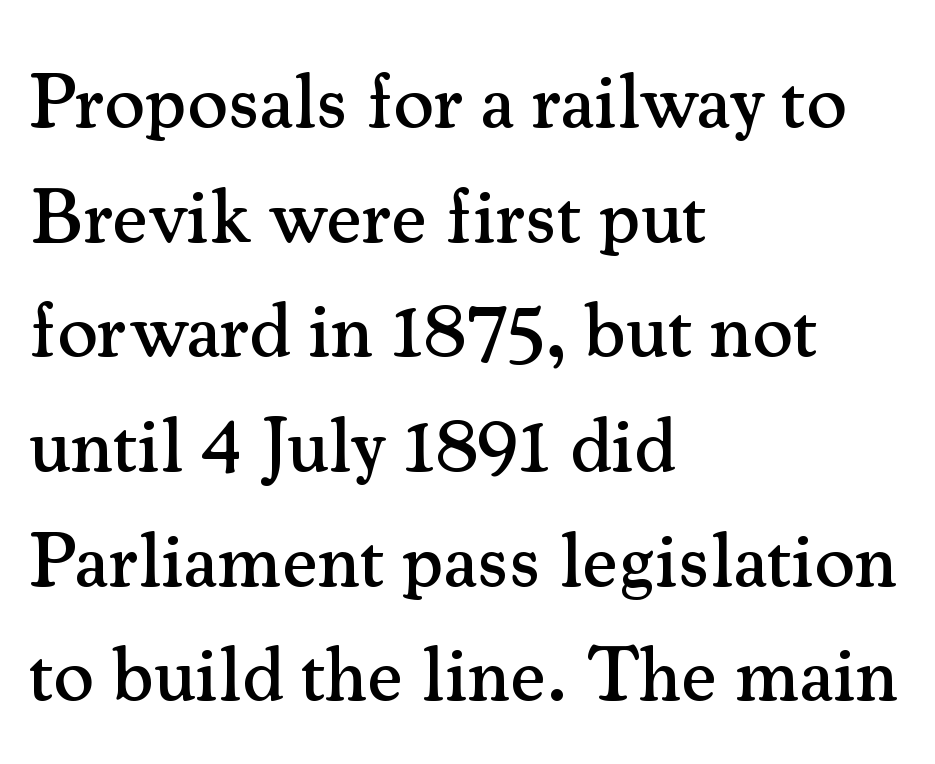
The image shows 78 px serif type, upright; set left-aligned, normal line spacing (1.47x), normal letter spacing, not underlined; medium stroke contrast and a small x-height.
